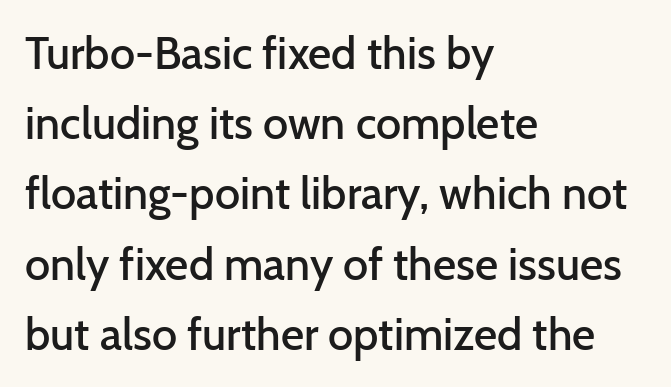
{"serif": "no", "italic": "no", "bold": "semi", "weight": "semibold", "width": "normal", "stroke_contrast": "low", "x_height": "medium", "monospaced": "no", "underline": "no", "align": "left", "line_spacing": "normal", "line_spacing_ratio": 1.56, "letter_spacing": "normal", "letter_spacing_em": 0.0, "glyph_px": 45}
